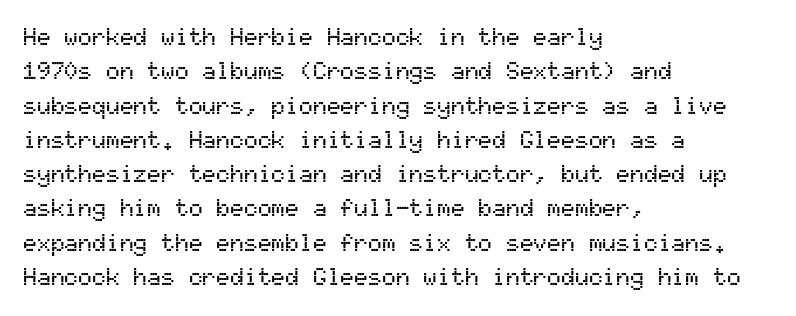
{"italic": "no", "underline": "no", "align": "left", "line_spacing": "normal", "line_spacing_ratio": 1.49, "letter_spacing": "normal", "letter_spacing_em": 0.0, "glyph_px": 23}
